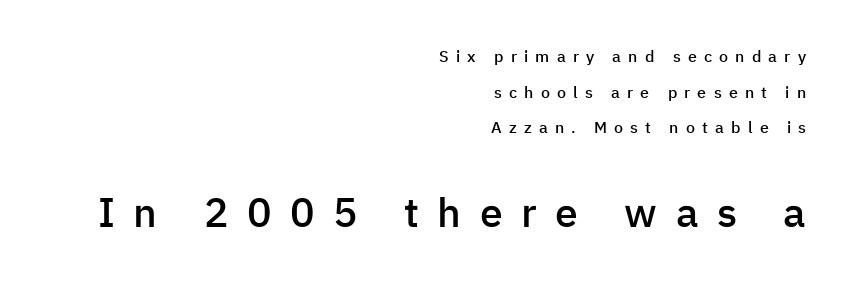
Q: Is the text bold? A: Semi-bold.
Q: Is the text italic (slanted)? A: No, it is upright.
Q: Is the typeface a serif or a sans-serif typeface? A: Sans-serif.
Q: Is the text underlined? A: No.
Q: How is the paragraph aligned? A: Right-aligned.
Q: Is the spacing between letters normal or unusually wide? A: Unusually wide.
Q: Is the spacing between lines tight, normal or loose? A: Loose.
Q: Which block of text is set in a larger size, the first (top) or the second (bottom)? A: The second (bottom) one.
Q: Width (condensed, normal, or wide)? A: Normal.
Q: Stroke contrast? A: Low.
Q: x-height? A: Medium.
Q: Monospaced? A: No.
